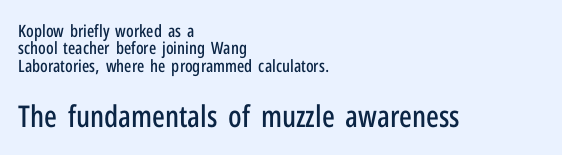
The typesetter chose a ragged-right arrangement here. This sample has the flowing, uneven cadence of proportional lettering. The strip under each line holds only bare page. Is this a sans? Yes — the strokes have no serifs.
